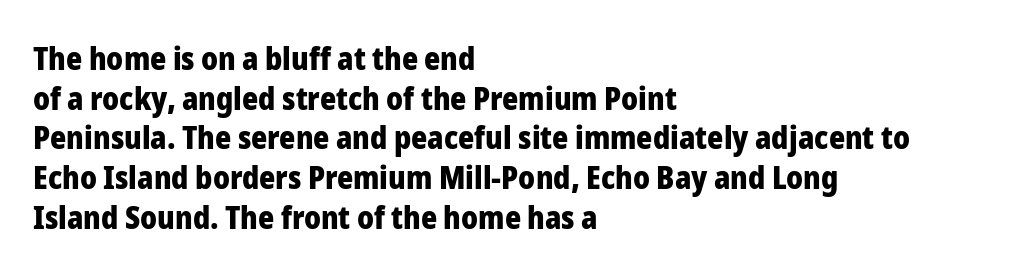
{"serif": "no", "italic": "no", "bold": "yes", "weight": "heavy", "width": "normal", "stroke_contrast": "low", "x_height": "medium", "monospaced": "no", "underline": "no", "align": "left", "line_spacing": "normal", "line_spacing_ratio": 1.28, "letter_spacing": "normal", "letter_spacing_em": 0.0, "glyph_px": 31}
